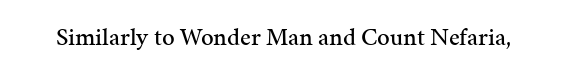
If you drew a line through each stem, it would be perfectly vertical. Characters follow at the spacing the type designer built in. The words here are not underlined.
